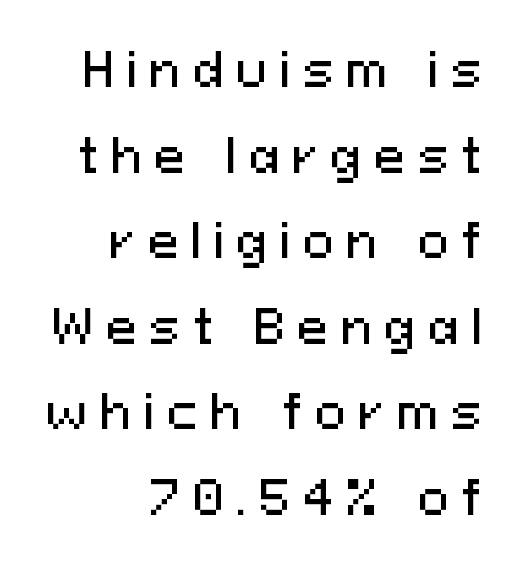
Looks like regular typesetting: each glyph gets only the width it needs. Check where the strokes stop: nothing finishes them off — pure sans. Posture: vertical. Plain, unruled lines of type. A flush-right, rag-left setting is used for this passage.
